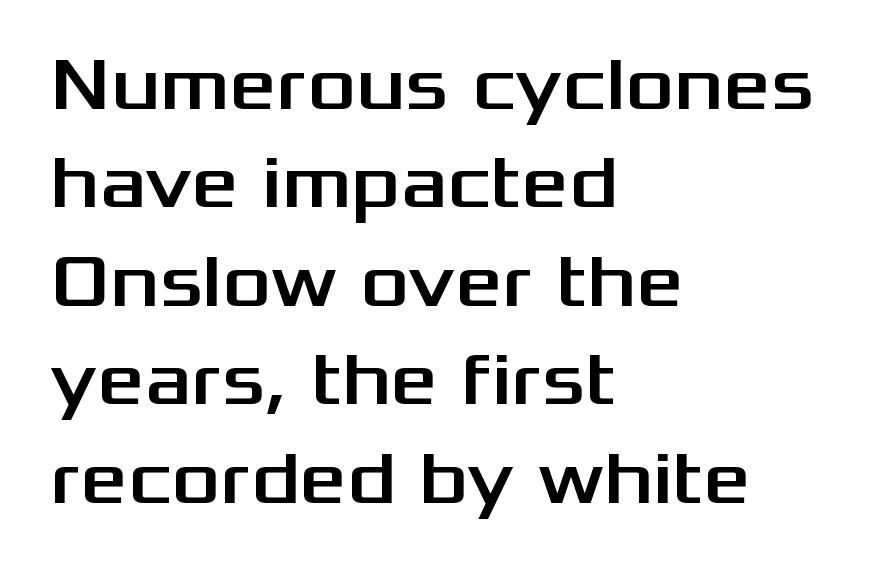
Q: Is the text italic (slanted)? A: No, it is upright.
Q: Is the typeface a serif or a sans-serif typeface? A: Sans-serif.
Q: Is the text underlined? A: No.
Q: How is the paragraph aligned? A: Left-aligned.
Q: Is the spacing between letters normal or unusually wide? A: Normal.
Q: Is the spacing between lines tight, normal or loose? A: Normal.
Q: Width (condensed, normal, or wide)? A: Wide.
Q: Stroke contrast? A: Medium.
Q: x-height? A: Medium.
Q: Monospaced? A: No.
